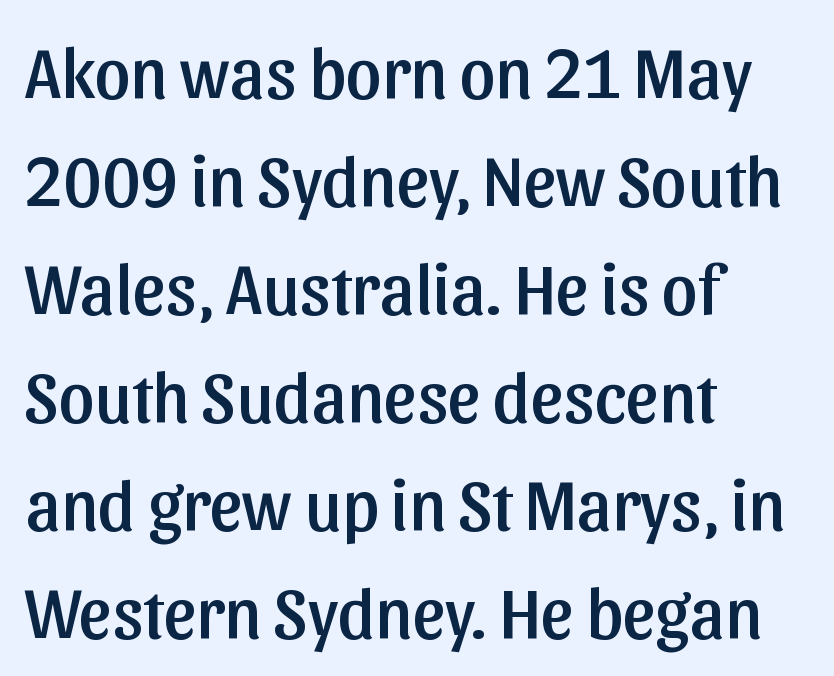
{"serif": "no", "italic": "no", "width": "normal", "stroke_contrast": "low", "x_height": "medium", "monospaced": "no", "underline": "no", "align": "left", "line_spacing": "normal", "line_spacing_ratio": 1.52, "letter_spacing": "normal", "letter_spacing_em": 0.0, "glyph_px": 71}
